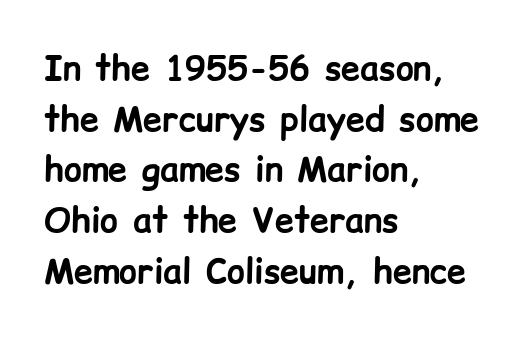
Q: Is the text bold? A: Yes.
Q: Is the text italic (slanted)? A: No, it is upright.
Q: Is the typeface a serif or a sans-serif typeface? A: Sans-serif.
Q: Is the text underlined? A: No.
Q: How is the paragraph aligned? A: Left-aligned.
Q: Is the spacing between letters normal or unusually wide? A: Normal.
Q: Is the spacing between lines tight, normal or loose? A: Normal.
Q: Width (condensed, normal, or wide)? A: Normal.
Q: Stroke contrast? A: Low.
Q: x-height? A: Medium.
Q: Monospaced? A: No.
